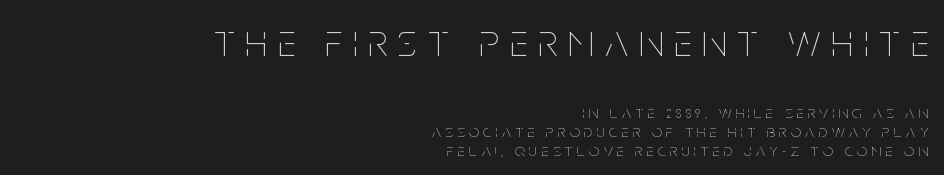
No italicization has been applied; the sample stays upright. The paragraph shown leans on its right margin. Ink coverage per letter is moderate at most. The zone under the glyphs is completely vacant. Closely set lines give the paragraph a compact silhouette. Two sizes are in play, and the larger belongs to the first block.
